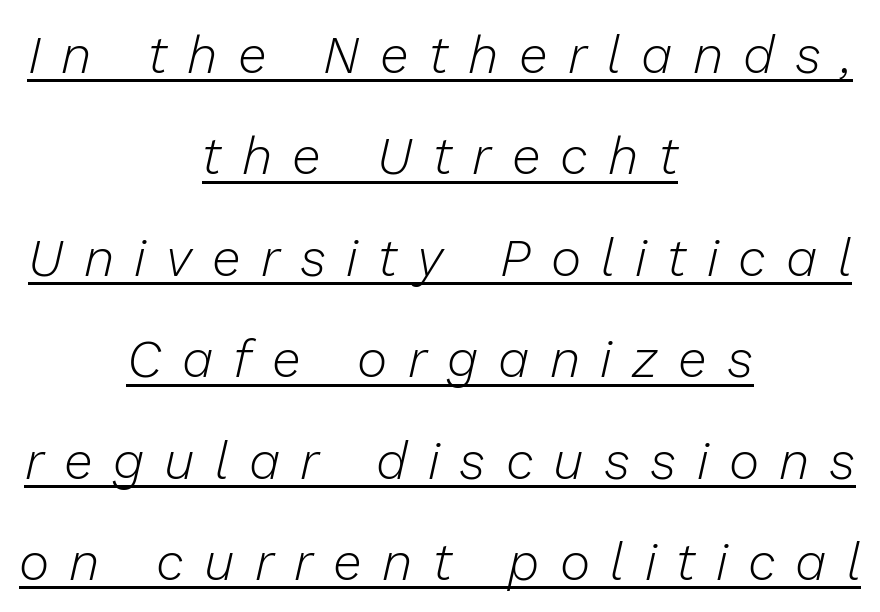
Q: Is the text bold? A: No.
Q: Is the text italic (slanted)? A: Yes, it leans right by about 13 degrees.
Q: Is the text underlined? A: Yes.
Q: How is the paragraph aligned? A: Centered.
Q: Is the spacing between letters normal or unusually wide? A: Unusually wide.
Q: Is the spacing between lines tight, normal or loose? A: Loose.
Q: Width (condensed, normal, or wide)? A: Normal.
Q: Stroke contrast? A: Low.
Q: x-height? A: Medium.
Q: Monospaced? A: No.
